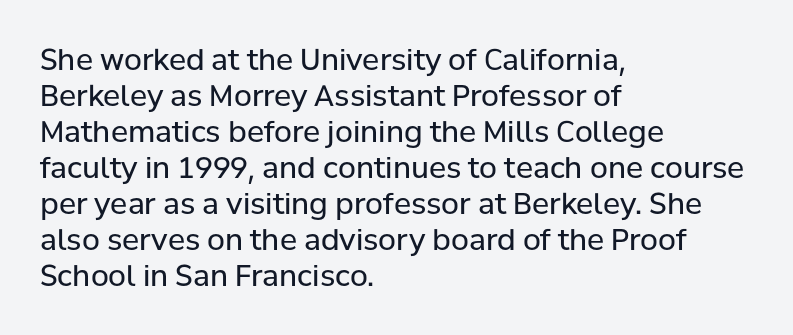
The rendering uses natural spacing where letterforms have individual widths. Any mark beneath the type? The region is blank. Which margin do the lines hug? The left one — the right edge is uneven. You can tell it's not italic because the verticals are truly vertical. These lines are composed in type without serifs.
